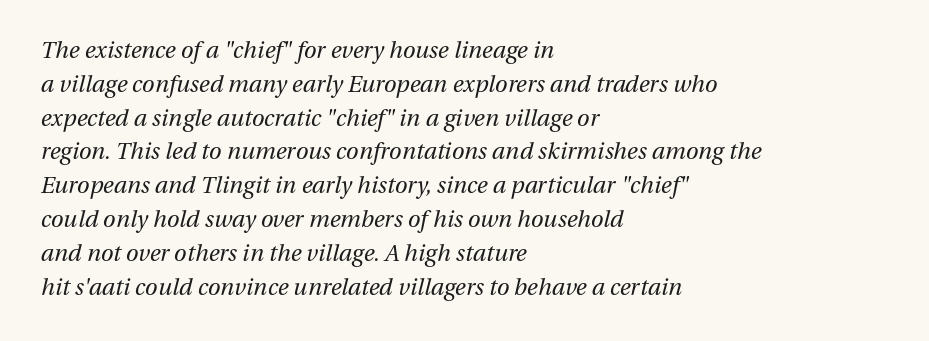
{"italic": "yes", "lean": "right", "slant_degrees": 13, "bold": "no", "underline": "no", "align": "left", "line_spacing": "normal", "line_spacing_ratio": 1.47, "letter_spacing": "normal", "letter_spacing_em": 0.0, "glyph_px": 23}
